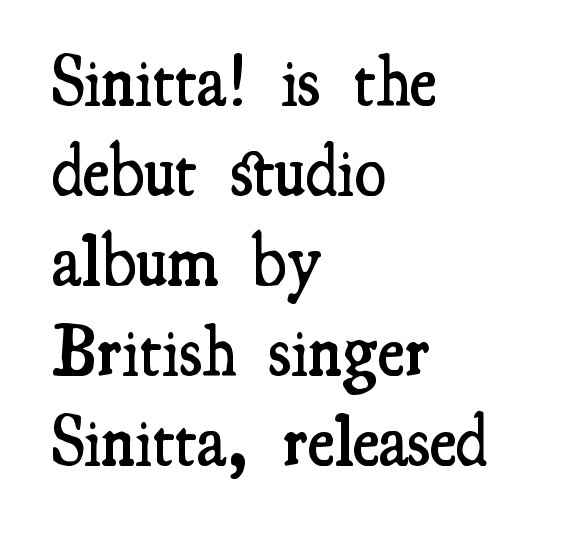
Each row of text sits above clean, open space. Note the varied advance widths — an 'i' is clearly narrower than an 'm'. A somewhat darkened texture: the type is semibold rather than bold. The letters stand upright; this is a roman face. This rendering leaves character spacing at its baseline value. The block of text has a typical density, with ordinary space between rows.
